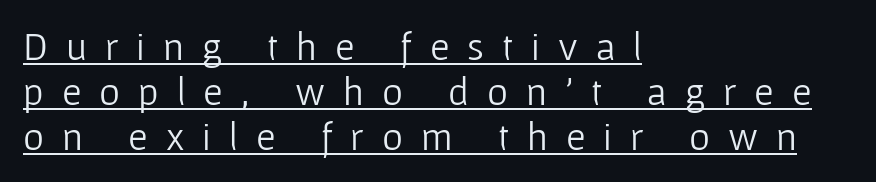
The image shows 40 px light sans-serif type, upright; set left-aligned, tight line spacing (1.12x), unusually wide letter spacing (+0.45 em), underlined; low stroke contrast and a medium x-height.
